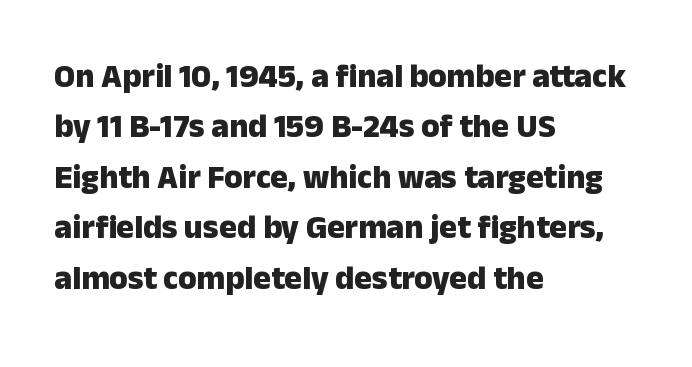
Q: Is the text bold? A: Yes.
Q: Is the text italic (slanted)? A: No, it is upright.
Q: Is the typeface a serif or a sans-serif typeface? A: Sans-serif.
Q: Is the text underlined? A: No.
Q: How is the paragraph aligned? A: Left-aligned.
Q: Is the spacing between letters normal or unusually wide? A: Normal.
Q: Is the spacing between lines tight, normal or loose? A: Normal.
Q: Width (condensed, normal, or wide)? A: Normal.
Q: Stroke contrast? A: Low.
Q: x-height? A: Medium.
Q: Monospaced? A: No.
